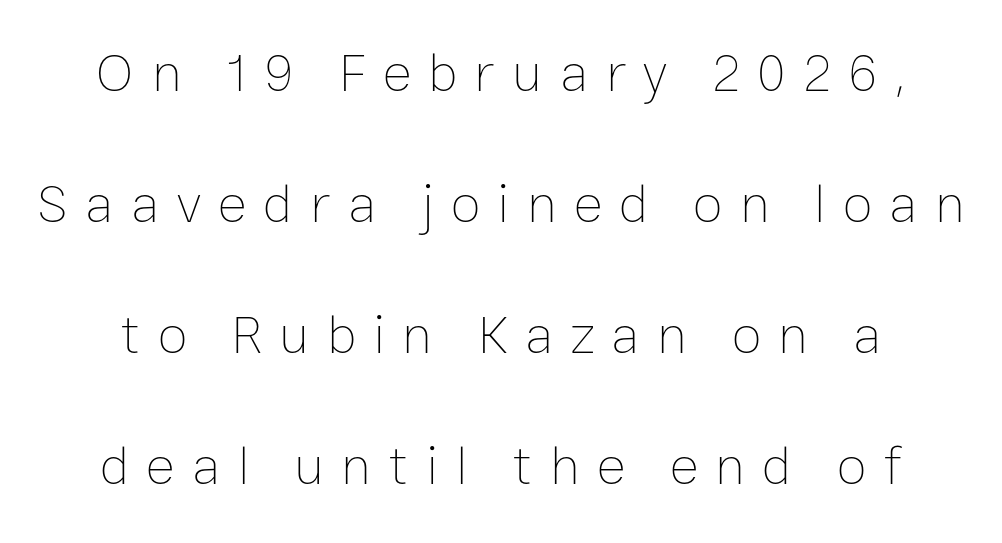
Short and long lines alike share a common midpoint. The letters advance in unequal steps, a hallmark of proportional type. The tracking jumps out immediately: characters are airy and widely separated. Quick note: not italic, upright. Stroke thickness stays within the range of a standard reading face or lighter. Type without underlining.
